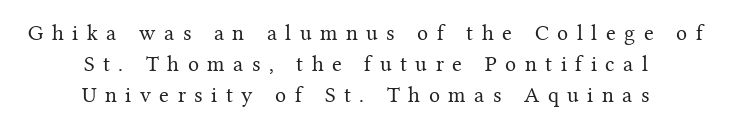
{"italic": "no", "bold": "no", "underline": "no", "align": "center", "line_spacing": "normal", "line_spacing_ratio": 1.4, "letter_spacing": "wide", "letter_spacing_em": 0.39, "glyph_px": 22}
